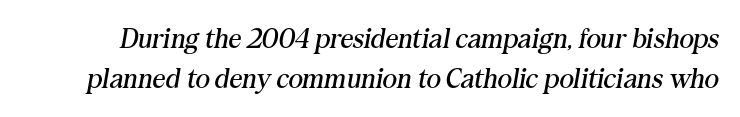
Summary of vertical rhythm: regular, with standard interline spacing. Nothing heavy about these letters — not bold at all. The rendering keeps characters at their native spacing. The specimen omits any rule beneath the text block's lines. This rendering employs a face with finishing strokes, i.e., a serif. Note the varied advance widths — an 'i' is clearly narrower than an 'm'.
